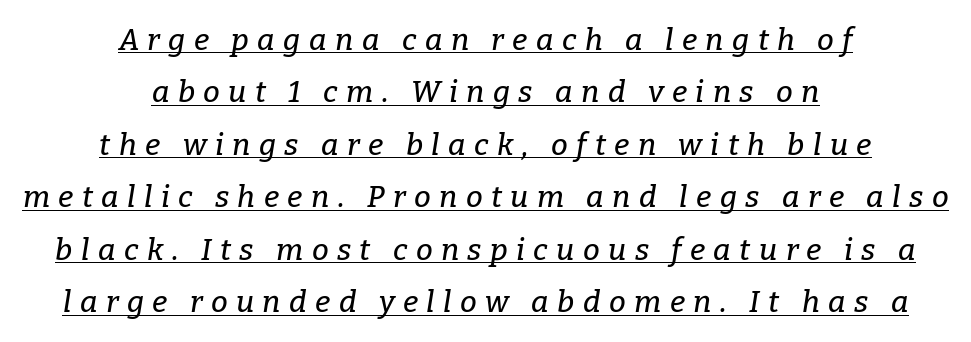
{"serif": "yes", "italic": "yes", "lean": "right", "slant_degrees": 9, "width": "normal", "stroke_contrast": "low", "x_height": "medium", "monospaced": "no", "underline": "yes", "align": "center", "line_spacing_ratio": 1.75, "letter_spacing": "wide", "letter_spacing_em": 0.28, "glyph_px": 30}
